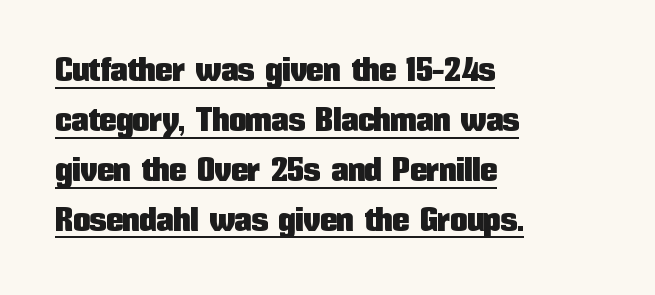
The image shows 34 px condensed sans-serif type, upright; set left-aligned, normal line spacing (1.47x), normal letter spacing, underlined; low stroke contrast and a medium x-height.
